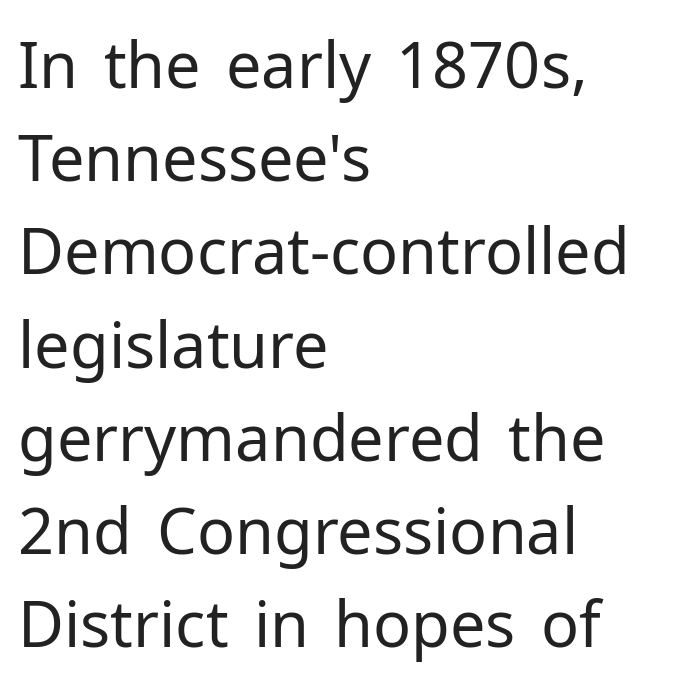
Q: Is the text bold? A: No.
Q: Is the text italic (slanted)? A: No, it is upright.
Q: Is the typeface a serif or a sans-serif typeface? A: Sans-serif.
Q: Is the text underlined? A: No.
Q: How is the paragraph aligned? A: Left-aligned.
Q: Is the spacing between letters normal or unusually wide? A: Normal.
Q: Is the spacing between lines tight, normal or loose? A: Normal.
Q: Width (condensed, normal, or wide)? A: Normal.
Q: Stroke contrast? A: Low.
Q: x-height? A: Medium.
Q: Monospaced? A: No.
